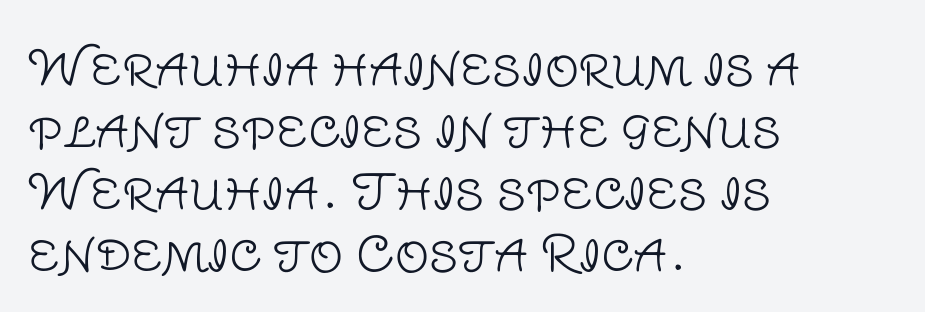
Q: Is the text bold? A: No.
Q: Is the text italic (slanted)? A: Yes.
Q: Is the typeface a serif or a sans-serif typeface? A: Sans-serif.
Q: Is the text underlined? A: No.
Q: How is the paragraph aligned? A: Left-aligned.
Q: Is the spacing between letters normal or unusually wide? A: Normal.
Q: Is the spacing between lines tight, normal or loose? A: Normal.
Q: Width (condensed, normal, or wide)? A: Normal.
Q: Stroke contrast? A: Low.
Q: x-height? A: Large.
Q: Monospaced? A: No.
